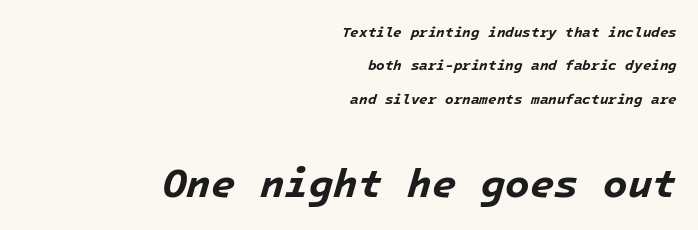
The setting favours the right margin, as signatures and pull-quotes sometimes do. The rendering applies a slant to the glyphs. Heft: maximum for text — a bold. The passage shown is not underscored anywhere.
